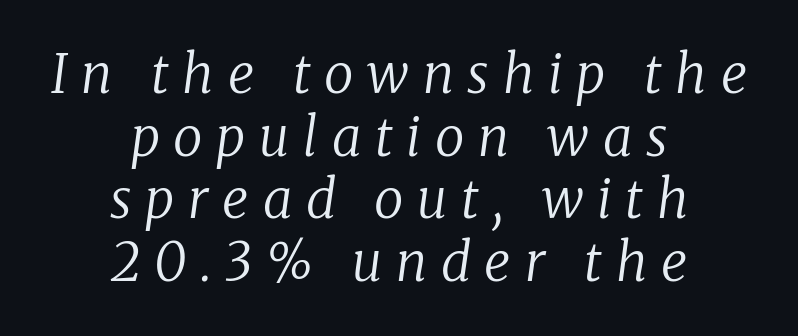
Q: Is the text bold? A: No.
Q: Is the text italic (slanted)? A: Yes, it leans right by about 8 degrees.
Q: Is the typeface a serif or a sans-serif typeface? A: Serif.
Q: Is the text underlined? A: No.
Q: How is the paragraph aligned? A: Centered.
Q: Is the spacing between letters normal or unusually wide? A: Unusually wide.
Q: Width (condensed, normal, or wide)? A: Normal.
Q: Stroke contrast? A: Low.
Q: x-height? A: Medium.
Q: Monospaced? A: No.
